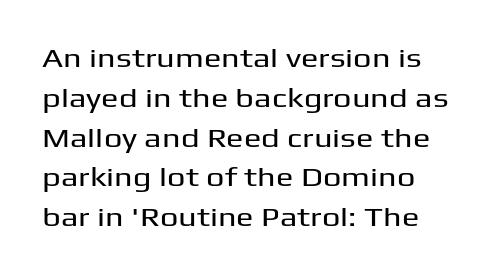
{"italic": "no", "underline": "no", "line_spacing": "normal", "line_spacing_ratio": 1.53, "letter_spacing": "normal", "letter_spacing_em": 0.0, "glyph_px": 26}
